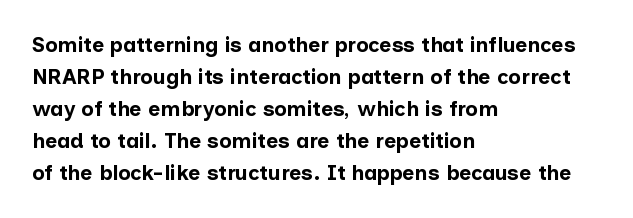
The image shows 21 px bold type, upright; set left-aligned, normal line spacing (1.52x), normal letter spacing, not underlined.
